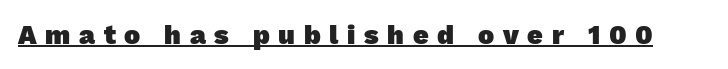
{"bold": "yes", "underline": "yes", "letter_spacing": "wide", "letter_spacing_em": 0.32, "glyph_px": 27}
